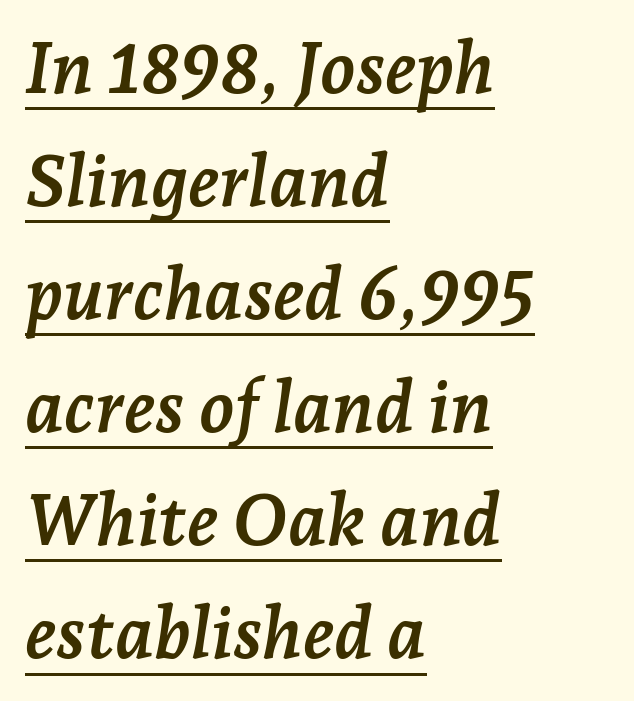
The image shows 72 px semibold serif type, italic (leaning right); set left-aligned, normal line spacing (1.57x), normal letter spacing, underlined; low stroke contrast and a medium x-height.
